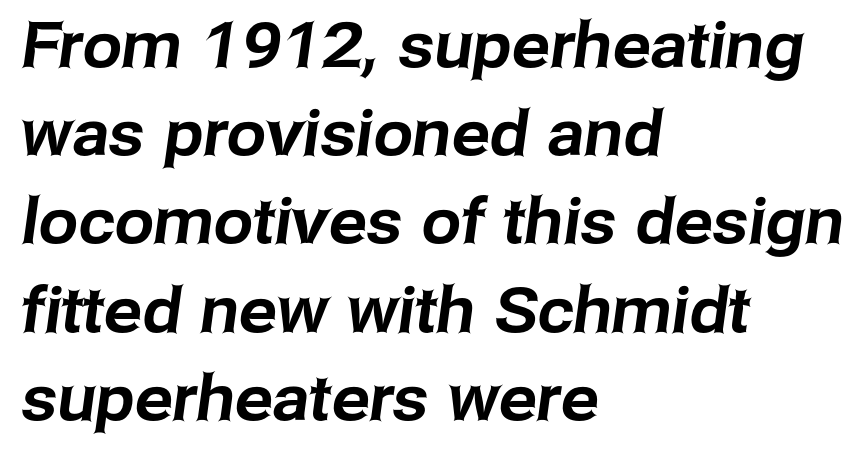
Q: Is the typeface a serif or a sans-serif typeface? A: Sans-serif.
Q: Is the text underlined? A: No.
Q: How is the paragraph aligned? A: Left-aligned.
Q: Is the spacing between letters normal or unusually wide? A: Normal.
Q: Is the spacing between lines tight, normal or loose? A: Normal.
Q: Width (condensed, normal, or wide)? A: Normal.
Q: Stroke contrast? A: Low.
Q: x-height? A: Medium.
Q: Monospaced? A: No.
